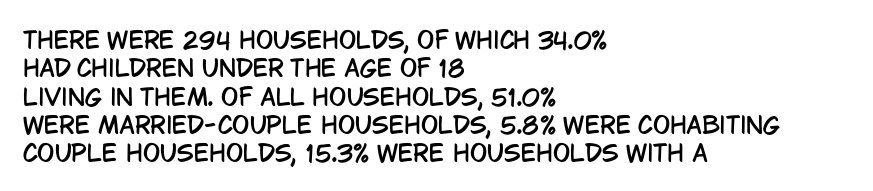
The image shows 23 px text type, upright; set left-aligned, line spacing 1.23x, normal letter spacing, not underlined.
